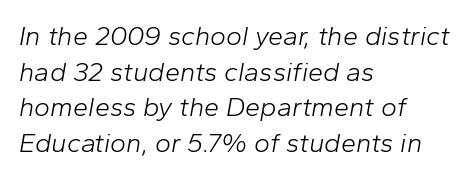
The image shows 27 px text type, italic (leaning right); set left-aligned, normal line spacing (1.32x), normal letter spacing, not underlined.
